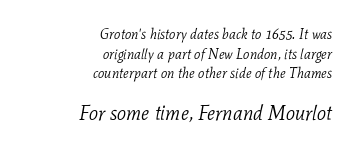
Q: Is the text bold? A: No.
Q: Is the text italic (slanted)? A: Yes, it leans right by about 11 degrees.
Q: Is the text underlined? A: No.
Q: How is the paragraph aligned? A: Right-aligned.
Q: Is the spacing between letters normal or unusually wide? A: Normal.
Q: Is the spacing between lines tight, normal or loose? A: Normal.
Q: Which block of text is set in a larger size, the first (top) or the second (bottom)? A: The second (bottom) one.
